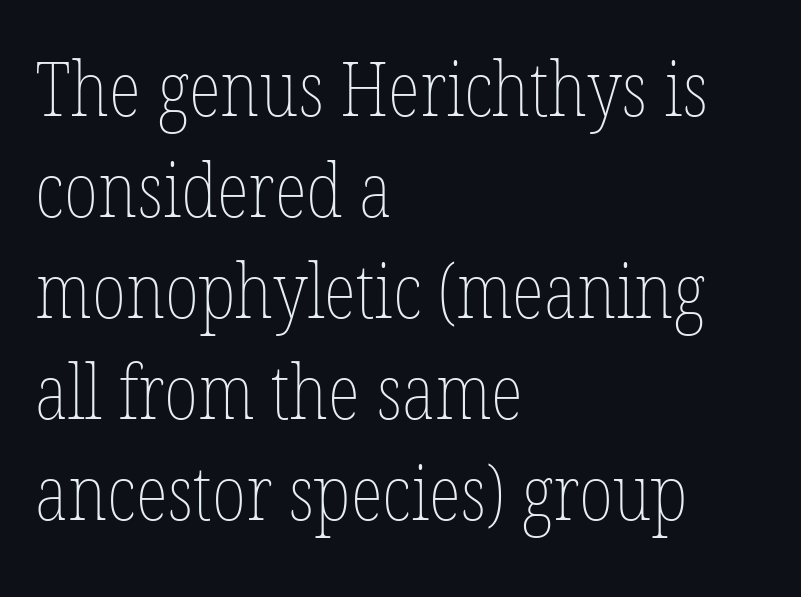
{"italic": "no", "bold": "no", "weight": "thin", "width": "condensed", "stroke_contrast": "low", "x_height": "medium", "monospaced": "no", "underline": "no", "align": "left", "line_spacing": "normal", "line_spacing_ratio": 1.33, "letter_spacing": "normal", "letter_spacing_em": 0.0, "glyph_px": 76}
